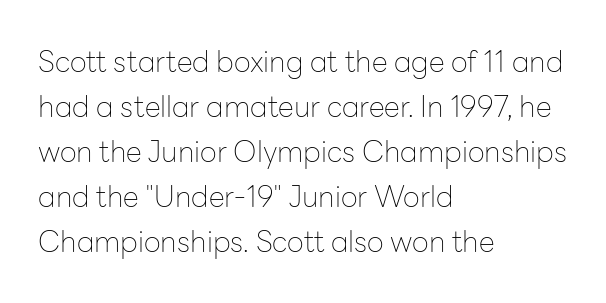
{"serif": "no", "italic": "no", "bold": "no", "weight": "thin", "width": "normal", "stroke_contrast": "low", "x_height": "medium", "monospaced": "no", "underline": "no", "align": "left", "line_spacing": "normal", "line_spacing_ratio": 1.55, "letter_spacing": "normal", "letter_spacing_em": 0.0, "glyph_px": 29}
